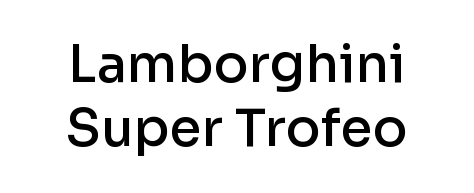
{"serif": "no", "italic": "no", "bold": "semi", "weight": "semibold", "width": "normal", "stroke_contrast": "low", "x_height": "medium", "monospaced": "no", "underline": "no", "align": "center", "line_spacing_ratio": 1.23, "letter_spacing": "normal", "letter_spacing_em": 0.0, "glyph_px": 52}
